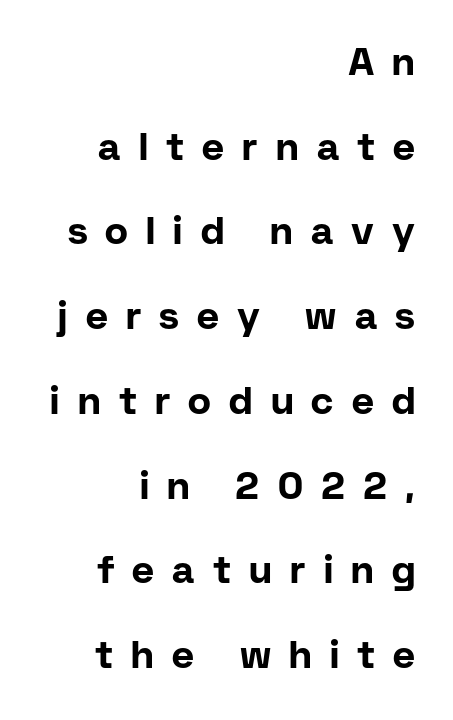
{"serif": "no", "italic": "no", "bold": "yes", "weight": "bold", "width": "normal", "stroke_contrast": "low", "x_height": "medium", "monospaced": "no", "underline": "no", "align": "right", "line_spacing": "loose", "line_spacing_ratio": 2.23, "letter_spacing": "wide", "letter_spacing_em": 0.48, "glyph_px": 38}
